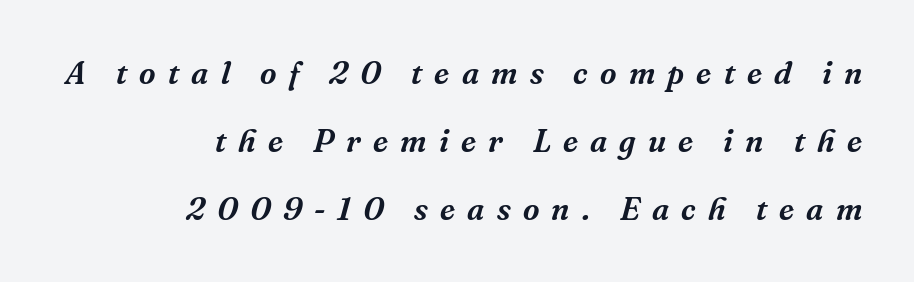
The image shows 32 px serif type, italic (leaning right); set right-aligned, loose line spacing (2.13x), unusually wide letter spacing (+0.38 em), not underlined; medium stroke contrast and a medium x-height.
